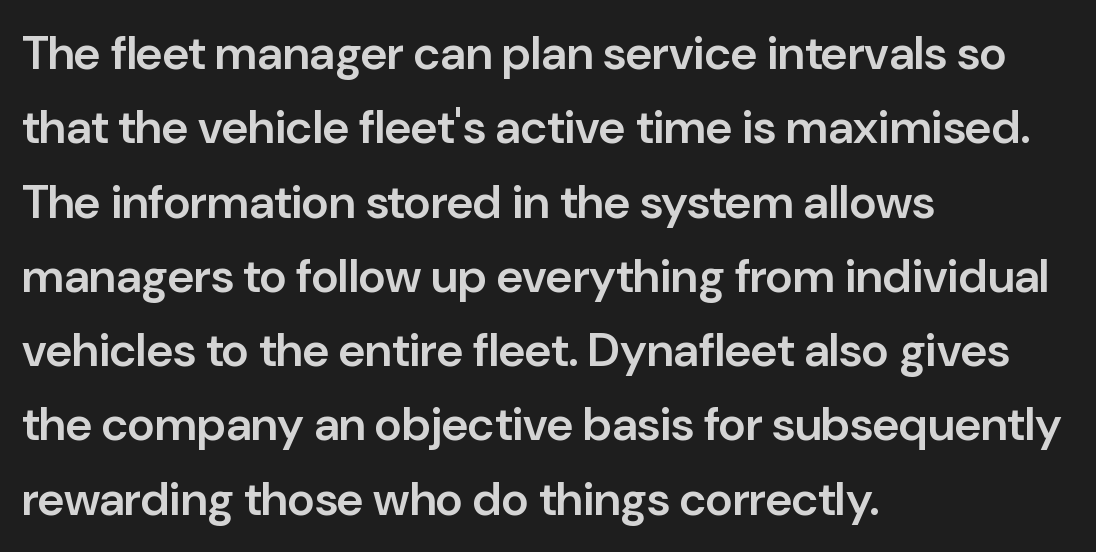
Q: Is the text bold? A: Semi-bold.
Q: Is the text italic (slanted)? A: No, it is upright.
Q: Is the typeface a serif or a sans-serif typeface? A: Sans-serif.
Q: Is the text underlined? A: No.
Q: How is the paragraph aligned? A: Left-aligned.
Q: Is the spacing between letters normal or unusually wide? A: Normal.
Q: Is the spacing between lines tight, normal or loose? A: Normal.
Q: Width (condensed, normal, or wide)? A: Normal.
Q: Stroke contrast? A: Low.
Q: x-height? A: Medium.
Q: Monospaced? A: No.
